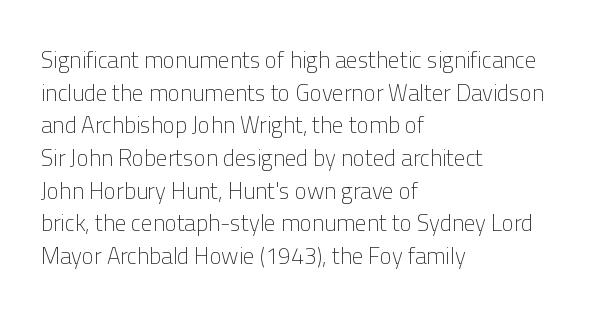
Characters follow at the spacing the type designer built in. The letterforms sit at book weight or below. Rendered with straight, roman letterforms. The rows are spaced the way most documents space them. The strip under each line holds only bare page.
